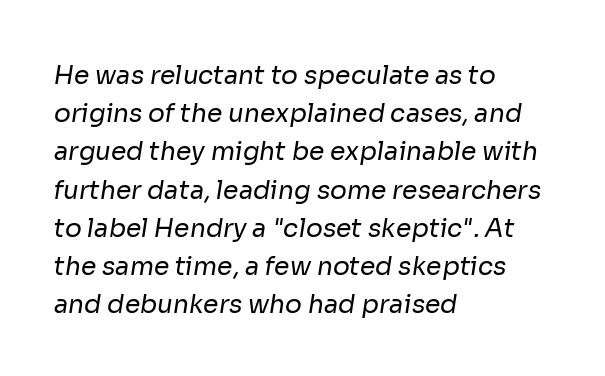
{"bold": "no", "underline": "no", "align": "left", "line_spacing": "normal", "line_spacing_ratio": 1.53, "letter_spacing": "normal", "letter_spacing_em": 0.0, "glyph_px": 25}
